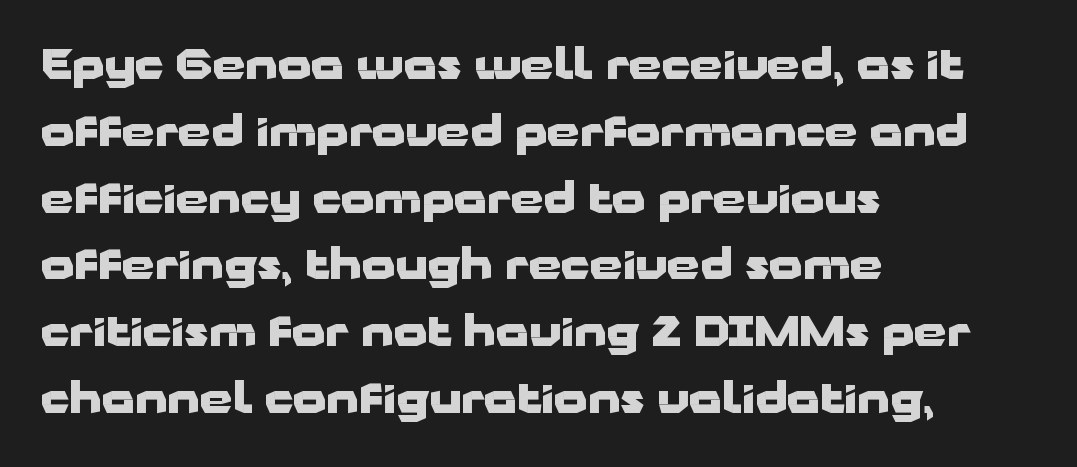
The image shows 42 px heavy, wide sans-serif type, upright; set left-aligned, normal line spacing (1.59x), normal letter spacing, not underlined; low stroke contrast and a medium x-height.
